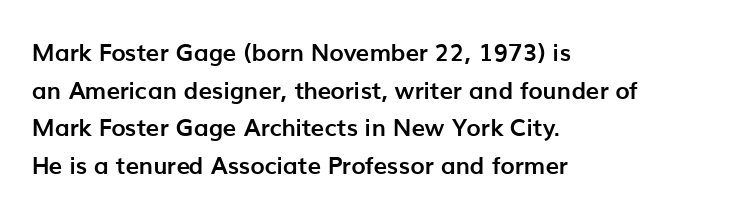
The image shows 24 px bold type, upright; set left-aligned, normal line spacing (1.57x), normal letter spacing, not underlined.
